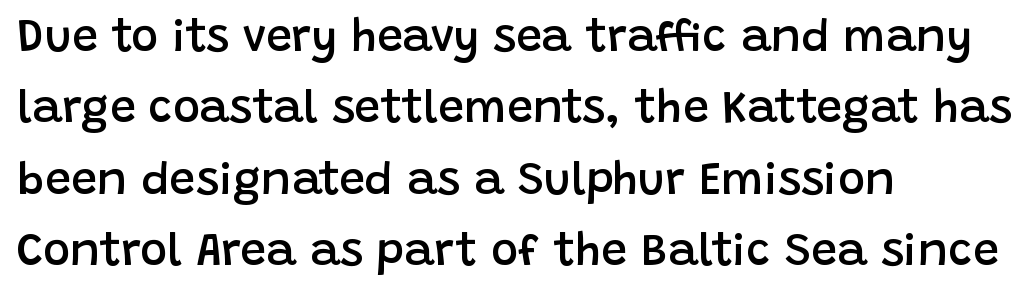
The image shows 46 px semibold sans-serif type, upright; set left-aligned, normal line spacing (1.55x), normal letter spacing, not underlined; low stroke contrast and a large x-height.
